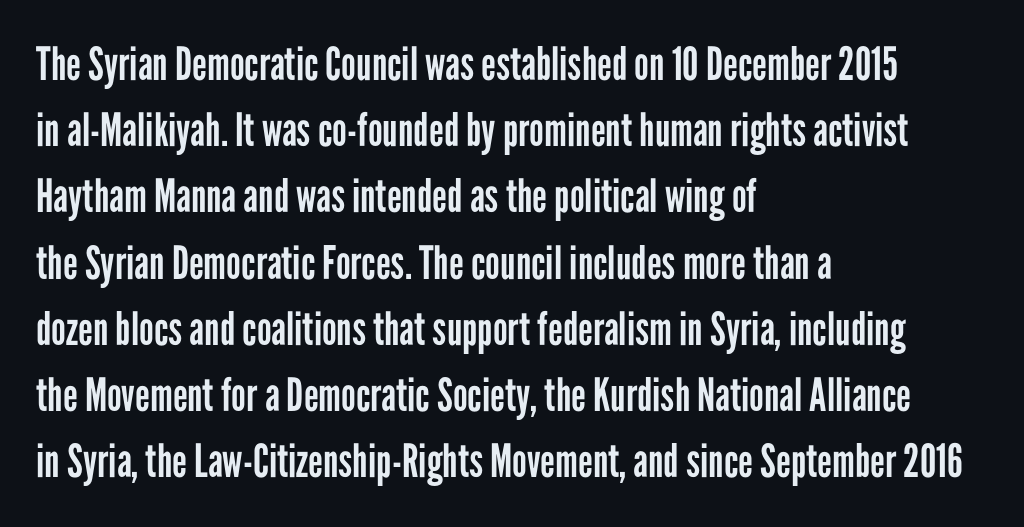
Q: Is the text bold? A: No.
Q: Is the text italic (slanted)? A: No, it is upright.
Q: Is the typeface a serif or a sans-serif typeface? A: Sans-serif.
Q: Is the text underlined? A: No.
Q: How is the paragraph aligned? A: Left-aligned.
Q: Is the spacing between letters normal or unusually wide? A: Normal.
Q: Is the spacing between lines tight, normal or loose? A: Normal.
Q: Width (condensed, normal, or wide)? A: Condensed.
Q: Stroke contrast? A: Low.
Q: x-height? A: Medium.
Q: Monospaced? A: No.
